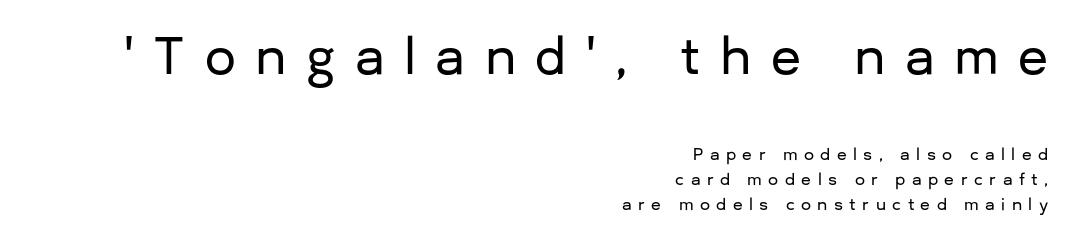
Q: Is the text italic (slanted)? A: No, it is upright.
Q: Is the typeface a serif or a sans-serif typeface? A: Sans-serif.
Q: Is the text underlined? A: No.
Q: How is the paragraph aligned? A: Right-aligned.
Q: Is the spacing between letters normal or unusually wide? A: Unusually wide.
Q: Is the spacing between lines tight, normal or loose? A: Normal.
Q: Which block of text is set in a larger size, the first (top) or the second (bottom)? A: The first (top) one.
Q: Width (condensed, normal, or wide)? A: Normal.
Q: Stroke contrast? A: Low.
Q: x-height? A: Medium.
Q: Monospaced? A: No.
